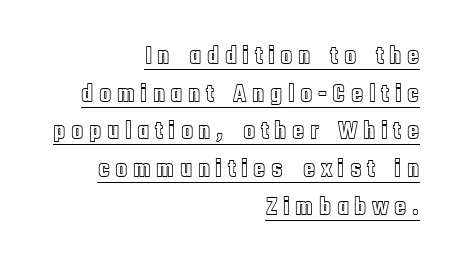
The rendering inserts visible extra space after every character. If you drew a ruler down the right edge, every line would touch it. Does the leading feel generous? No, just average. Check the space under the baseline: a stroke is drawn there. When letters stand straight like this, we call the style roman or upright.
